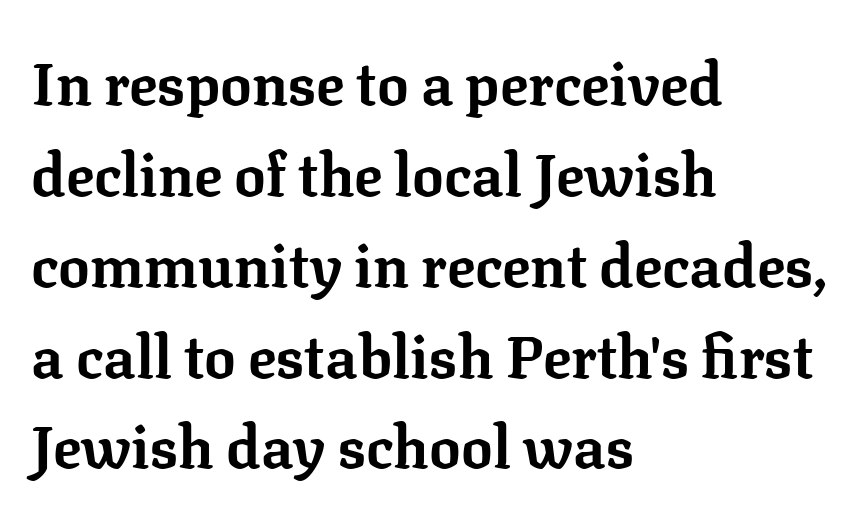
Q: Is the text bold? A: Yes.
Q: Is the text italic (slanted)? A: No, it is upright.
Q: Is the typeface a serif or a sans-serif typeface? A: Serif.
Q: Is the text underlined? A: No.
Q: How is the paragraph aligned? A: Left-aligned.
Q: Is the spacing between letters normal or unusually wide? A: Normal.
Q: Is the spacing between lines tight, normal or loose? A: Normal.
Q: Width (condensed, normal, or wide)? A: Normal.
Q: Stroke contrast? A: Low.
Q: x-height? A: Medium.
Q: Monospaced? A: No.
